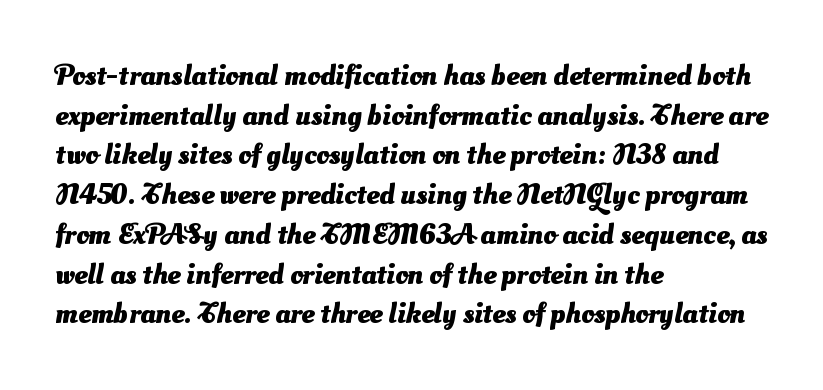
The image shows 29 px heavy sans-serif type; set left-aligned, normal line spacing (1.37x), normal letter spacing, not underlined; medium stroke contrast and a small x-height.
